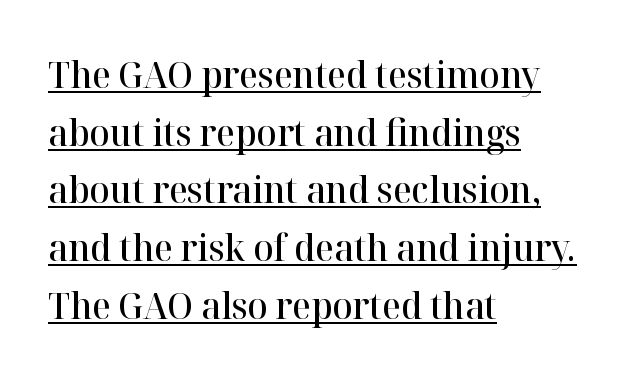
Q: Is the text bold? A: Semi-bold.
Q: Is the text italic (slanted)? A: No, it is upright.
Q: Is the typeface a serif or a sans-serif typeface? A: Serif.
Q: Is the text underlined? A: Yes.
Q: How is the paragraph aligned? A: Left-aligned.
Q: Is the spacing between letters normal or unusually wide? A: Normal.
Q: Is the spacing between lines tight, normal or loose? A: Normal.
Q: Width (condensed, normal, or wide)? A: Normal.
Q: Stroke contrast? A: High.
Q: x-height? A: Medium.
Q: Monospaced? A: No.
